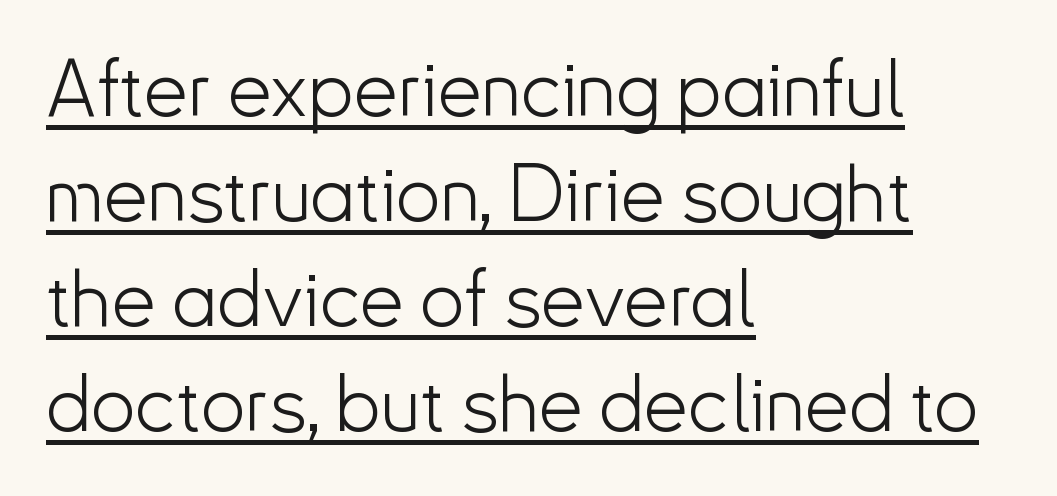
{"serif": "no", "italic": "no", "bold": "no", "weight": "light", "width": "normal", "stroke_contrast": "low", "x_height": "small", "monospaced": "no", "underline": "yes", "align": "left", "line_spacing": "normal", "line_spacing_ratio": 1.33, "letter_spacing": "normal", "letter_spacing_em": 0.0, "glyph_px": 79}
